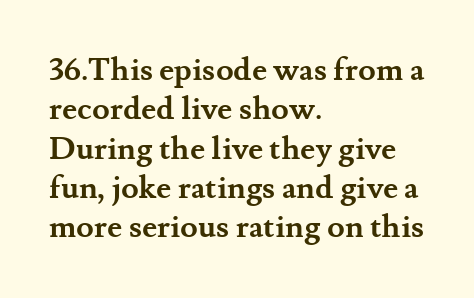
{"serif": "yes", "italic": "no", "bold": "yes", "weight": "semibold", "width": "normal", "stroke_contrast": "medium", "x_height": "small", "monospaced": "no", "underline": "no", "align": "left", "line_spacing_ratio": 1.23, "letter_spacing": "normal", "letter_spacing_em": 0.0, "glyph_px": 32}
